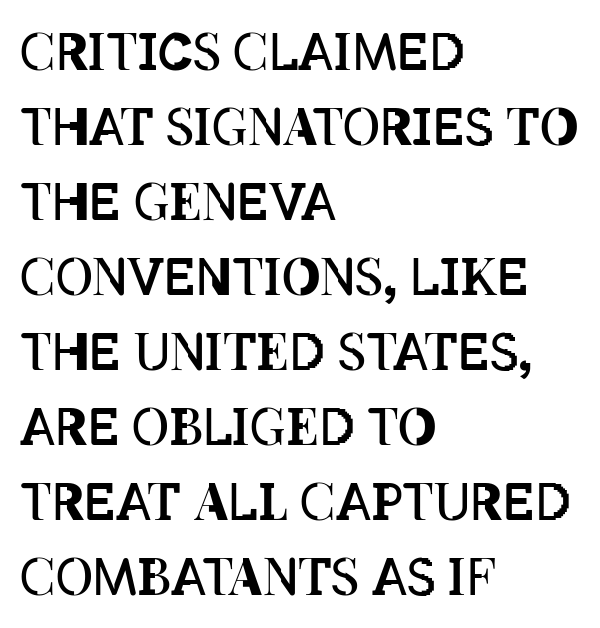
Notice how the passage keeps a crisp vertical edge on the left only. The vertical gap from one line to the next is medium. Letter spacing: default. This reads as an unemphasized weight, regular at the heaviest.
